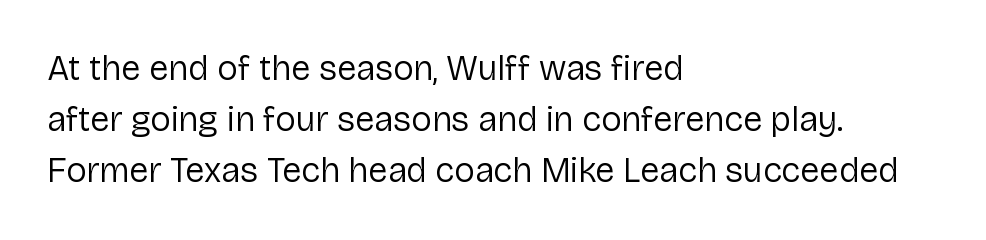
{"serif": "no", "italic": "no", "bold": "no", "weight": "regular", "width": "normal", "stroke_contrast": "low", "x_height": "medium", "monospaced": "no", "underline": "no", "align": "left", "line_spacing": "normal", "line_spacing_ratio": 1.46, "letter_spacing": "normal", "letter_spacing_em": 0.0, "glyph_px": 35}
